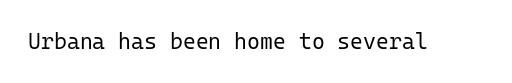
The space directly below the letters is spotless. Quick note: not italic, upright. The line texture is even and compact thanks to regular tracking. These glyphs show unthickened strokes, regular width or finer.
